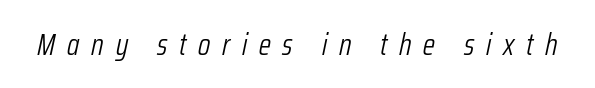
Q: Is the text bold? A: No.
Q: Is the text italic (slanted)? A: Yes, it leans right by about 12 degrees.
Q: Is the text underlined? A: No.
Q: Is the spacing between letters normal or unusually wide? A: Unusually wide.
Q: Width (condensed, normal, or wide)? A: Condensed.
Q: Stroke contrast? A: Low.
Q: x-height? A: Medium.
Q: Monospaced? A: No.
